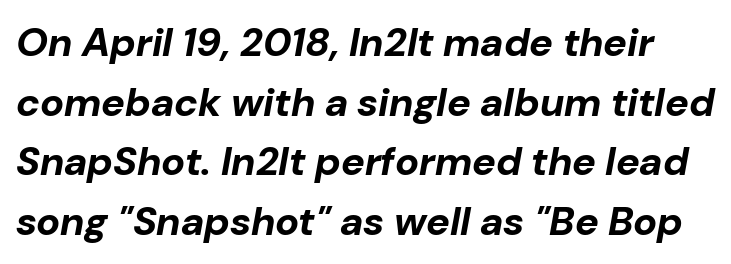
Q: Is the text bold? A: Yes.
Q: Is the text italic (slanted)? A: Yes, it leans right by about 10 degrees.
Q: Is the text underlined? A: No.
Q: Is the spacing between letters normal or unusually wide? A: Normal.
Q: Is the spacing between lines tight, normal or loose? A: Normal.
Q: Width (condensed, normal, or wide)? A: Normal.
Q: Stroke contrast? A: Low.
Q: x-height? A: Medium.
Q: Monospaced? A: No.
